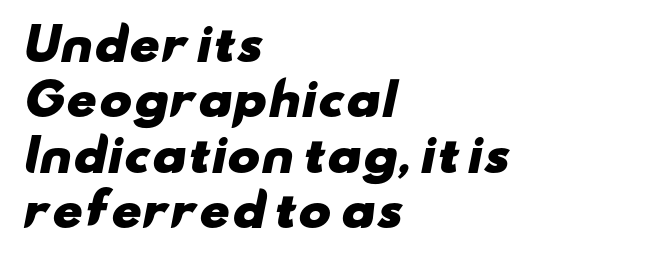
Q: Is the text bold? A: Yes.
Q: Is the typeface a serif or a sans-serif typeface? A: Sans-serif.
Q: Is the text underlined? A: No.
Q: How is the paragraph aligned? A: Left-aligned.
Q: Is the spacing between letters normal or unusually wide? A: Normal.
Q: Is the spacing between lines tight, normal or loose? A: Normal.
Q: Width (condensed, normal, or wide)? A: Wide.
Q: Stroke contrast? A: Low.
Q: x-height? A: Small.
Q: Monospaced? A: No.
